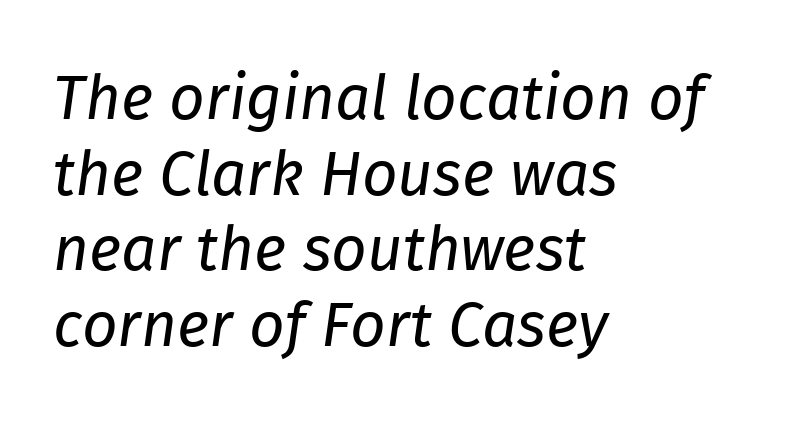
{"italic": "yes", "lean": "right", "slant_degrees": 8, "bold": "no", "weight": "regular", "width": "normal", "stroke_contrast": "low", "x_height": "medium", "monospaced": "no", "underline": "no", "align": "left", "line_spacing_ratio": 1.22, "letter_spacing": "normal", "letter_spacing_em": 0.0, "glyph_px": 62}
